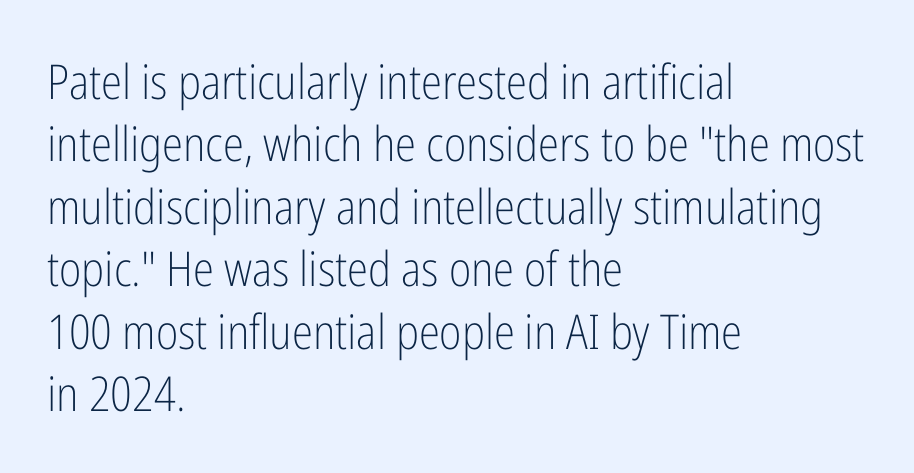
Vertical strokes here are truly vertical. Rows of type keep a routine distance in the vertical direction. Proportional: the letters do not fall into vertical columns. This rendering features lettering with no underline. This sample uses a sans-serif face. This rendering uses left alignment, leaving the right contour irregular.
